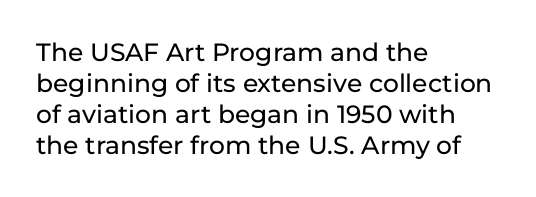
The image shows 25 px text type, upright; set left-aligned, line spacing 1.24x, normal letter spacing, not underlined.
